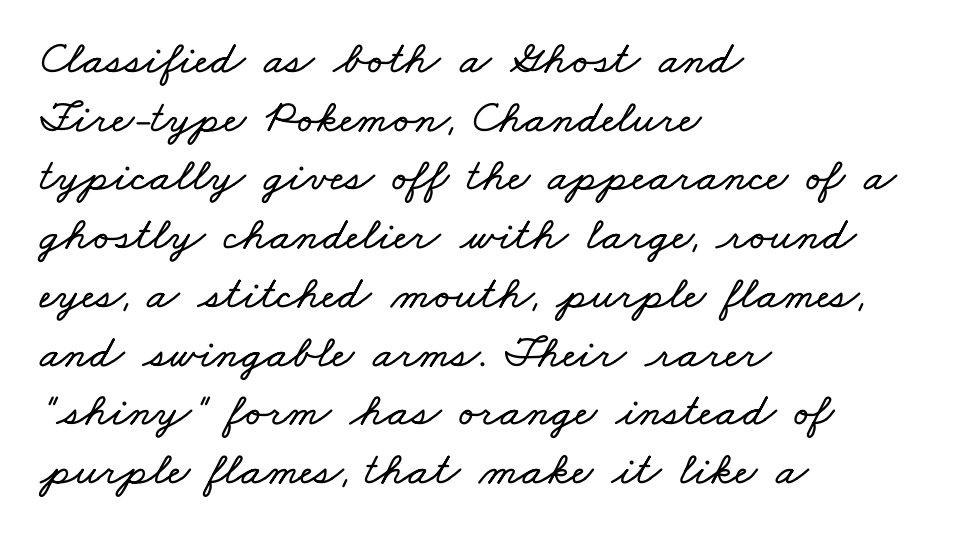
Q: Is the text underlined? A: No.
Q: How is the paragraph aligned? A: Left-aligned.
Q: Is the spacing between letters normal or unusually wide? A: Normal.
Q: Is the spacing between lines tight, normal or loose? A: Normal.
Q: Width (condensed, normal, or wide)? A: Wide.
Q: Stroke contrast? A: Low.
Q: x-height? A: Small.
Q: Monospaced? A: No.
